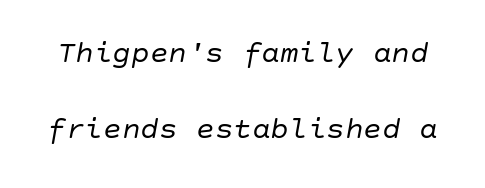
{"italic": "yes", "lean": "right", "slant_degrees": 10, "bold": "no", "weight": "regular", "width": "normal", "stroke_contrast": "low", "x_height": "large", "underline": "no", "line_spacing": "loose", "line_spacing_ratio": 2.44, "letter_spacing": "normal", "letter_spacing_em": 0.0, "glyph_px": 31}
